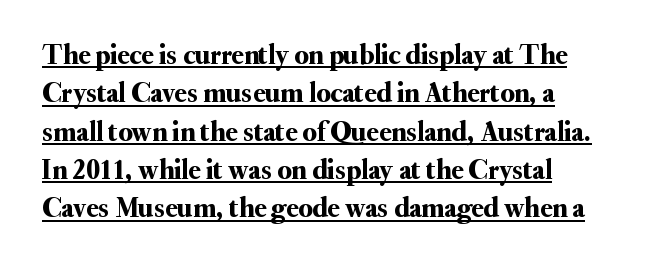
Q: Is the text italic (slanted)? A: No, it is upright.
Q: Is the typeface a serif or a sans-serif typeface? A: Serif.
Q: Is the text underlined? A: Yes.
Q: How is the paragraph aligned? A: Left-aligned.
Q: Is the spacing between letters normal or unusually wide? A: Normal.
Q: Is the spacing between lines tight, normal or loose? A: Normal.
Q: Width (condensed, normal, or wide)? A: Normal.
Q: Stroke contrast? A: Medium.
Q: x-height? A: Small.
Q: Monospaced? A: No.
